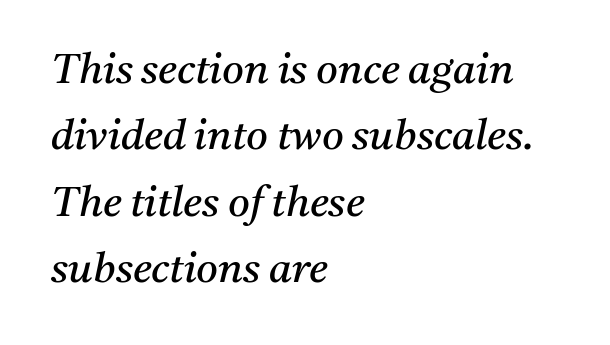
{"serif": "yes", "italic": "yes", "lean": "right", "slant_degrees": 11, "bold": "no", "weight": "regular", "width": "normal", "stroke_contrast": "medium", "x_height": "medium", "monospaced": "no", "underline": "no", "align": "left", "line_spacing": "normal", "line_spacing_ratio": 1.58, "letter_spacing": "normal", "letter_spacing_em": 0.0, "glyph_px": 42}
